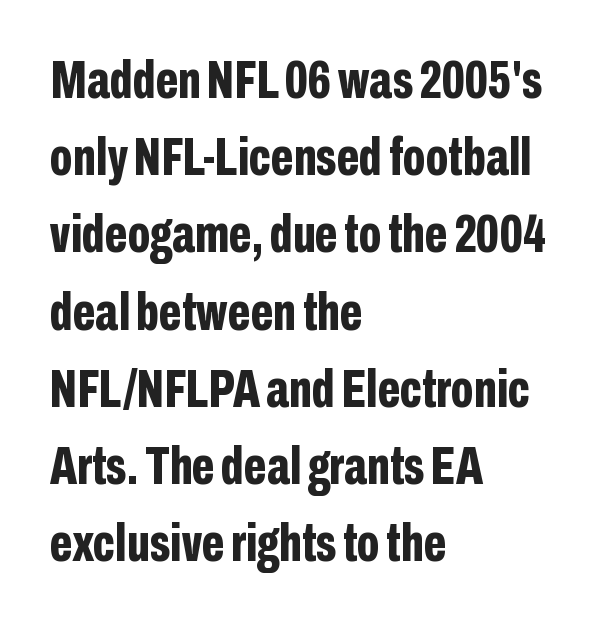
This block has exactly the height ordinary leading produces. Looks like regular typesetting: each glyph gets only the width it needs. Look at the tracking — it's just the regular setting, nothing added. Alignment: flush left. What kind of face is this? One without serifs — a sans.
